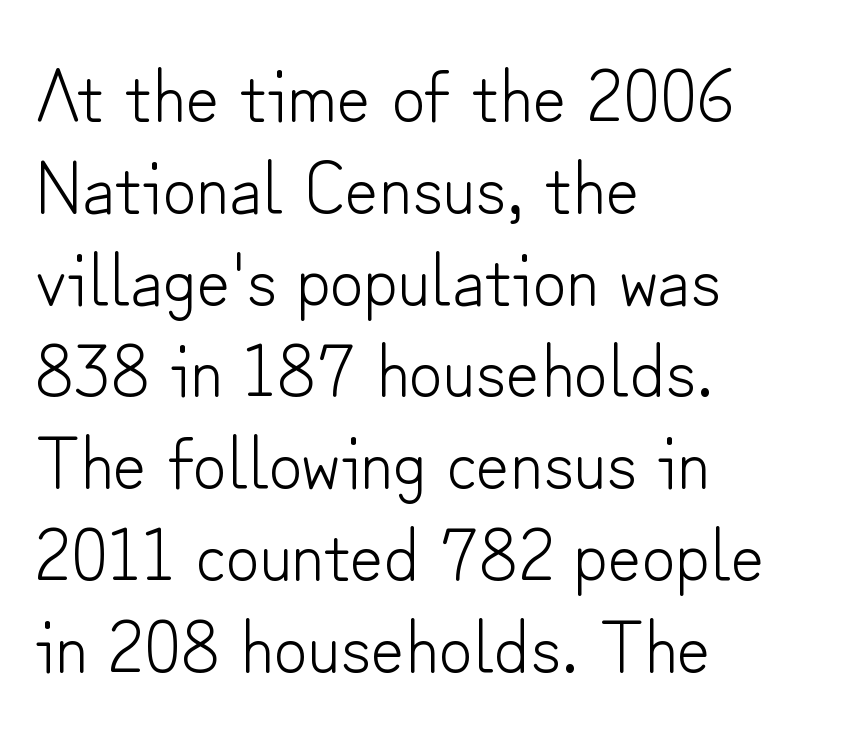
Q: Is the text bold? A: No.
Q: Is the text italic (slanted)? A: No, it is upright.
Q: Is the typeface a serif or a sans-serif typeface? A: Sans-serif.
Q: Is the text underlined? A: No.
Q: How is the paragraph aligned? A: Left-aligned.
Q: Is the spacing between letters normal or unusually wide? A: Normal.
Q: Width (condensed, normal, or wide)? A: Normal.
Q: Stroke contrast? A: Low.
Q: x-height? A: Small.
Q: Monospaced? A: No.
